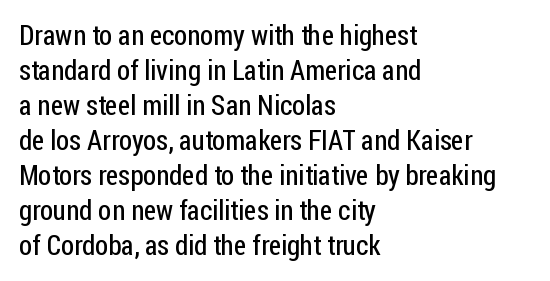
Q: Is the text bold? A: No.
Q: Is the text italic (slanted)? A: No, it is upright.
Q: Is the typeface a serif or a sans-serif typeface? A: Sans-serif.
Q: Is the text underlined? A: No.
Q: How is the paragraph aligned? A: Left-aligned.
Q: Is the spacing between letters normal or unusually wide? A: Normal.
Q: Is the spacing between lines tight, normal or loose? A: Normal.
Q: Width (condensed, normal, or wide)? A: Condensed.
Q: Stroke contrast? A: Low.
Q: x-height? A: Medium.
Q: Monospaced? A: No.
